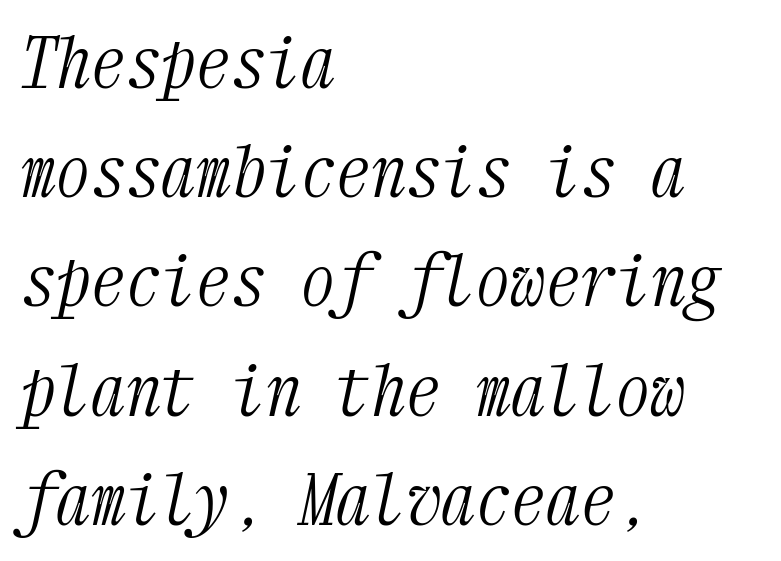
Slanted lettering throughout. A normal amount of white space separates one row of letters from the next. This sample is left-justified, so line endings fall wherever the words run out. Yep, those are serifs on the letters. Spacing verdict: monospaced, one width for all characters.
